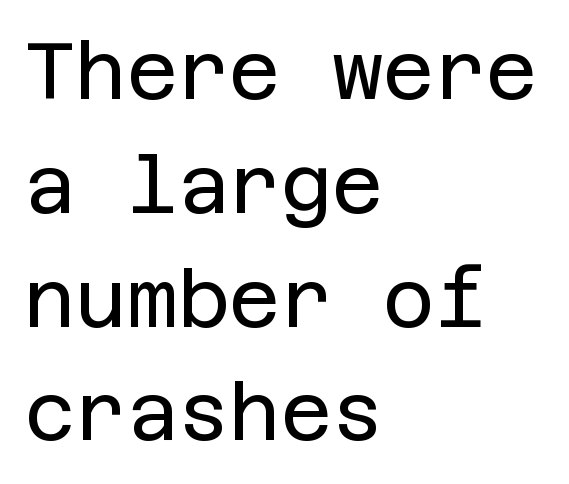
The image shows 79 px regular-weight sans-serif type, upright; set left-aligned, normal line spacing (1.44x), normal letter spacing, not underlined; low stroke contrast and a large x-height.
